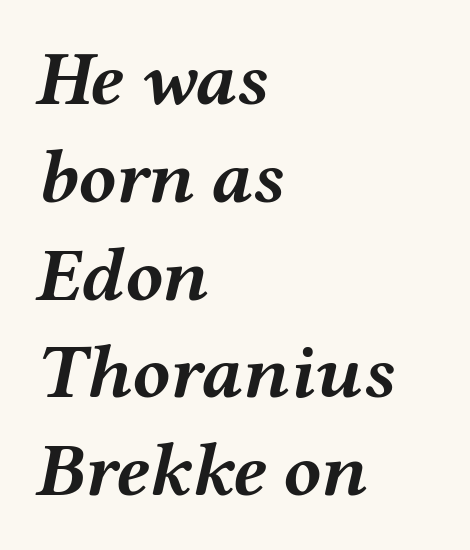
{"italic": "yes", "lean": "right", "slant_degrees": 12, "bold": "yes", "weight": "semibold", "width": "wide", "stroke_contrast": "medium", "x_height": "medium", "monospaced": "no", "underline": "no", "align": "left", "line_spacing": "normal", "line_spacing_ratio": 1.27, "letter_spacing": "normal", "letter_spacing_em": 0.0, "glyph_px": 77}
